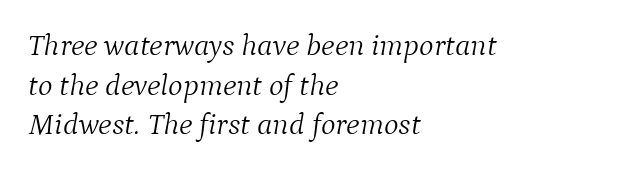
{"serif": "yes", "italic": "yes", "lean": "right", "slant_degrees": 9, "bold": "no", "weight": "light", "width": "normal", "stroke_contrast": "medium", "x_height": "medium", "monospaced": "no", "underline": "no", "align": "left", "line_spacing": "normal", "line_spacing_ratio": 1.28, "letter_spacing": "normal", "letter_spacing_em": 0.0, "glyph_px": 31}
